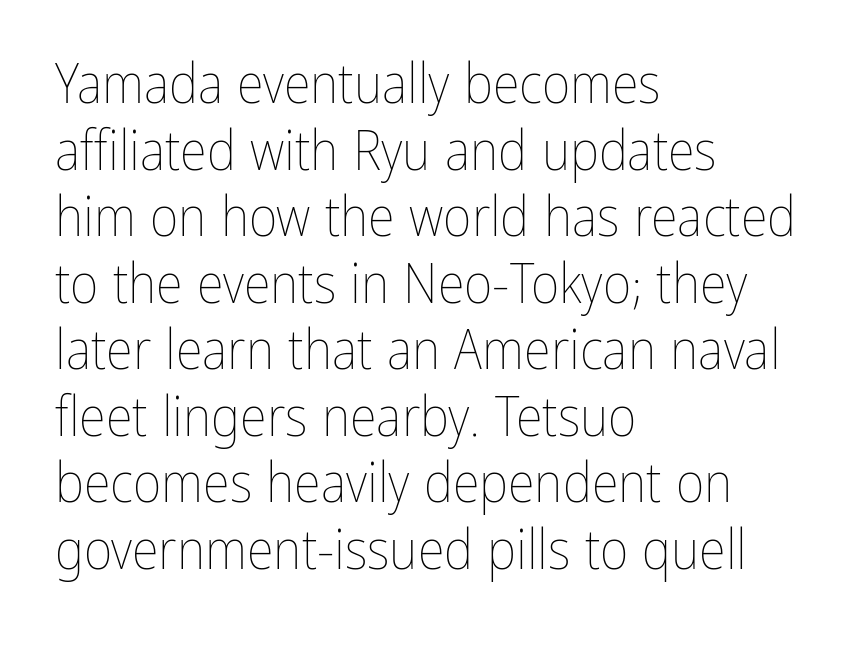
The image shows 55 px thin, condensed type, upright; set left-aligned, line spacing 1.21x, normal letter spacing, not underlined; low stroke contrast and a medium x-height.
